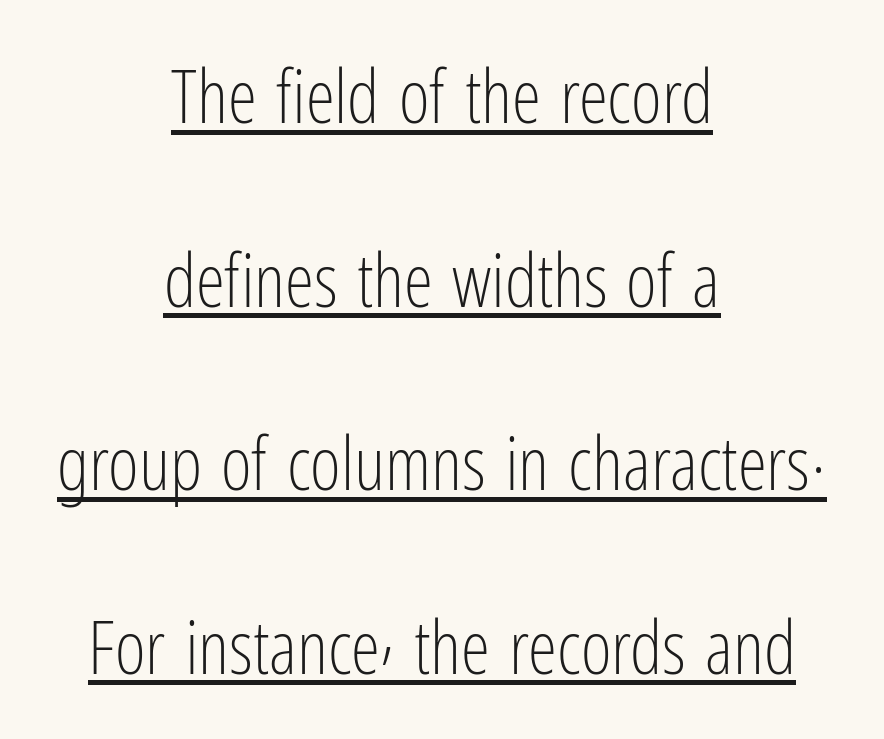
{"serif": "no", "italic": "no", "bold": "no", "weight": "light", "width": "condensed", "stroke_contrast": "low", "x_height": "medium", "monospaced": "no", "underline": "yes", "align": "center", "line_spacing": "loose", "line_spacing_ratio": 2.48, "letter_spacing": "normal", "letter_spacing_em": 0.0, "glyph_px": 74}
